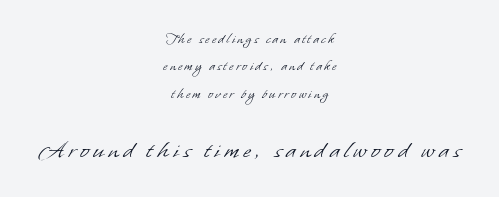
Layout note: lines centered. The glyphs are unaccompanied by any horizontal stroke below them. This is not heavy type; no bold has been used. If you squint, the bottom block still reads clearly — it's the larger of the two.
